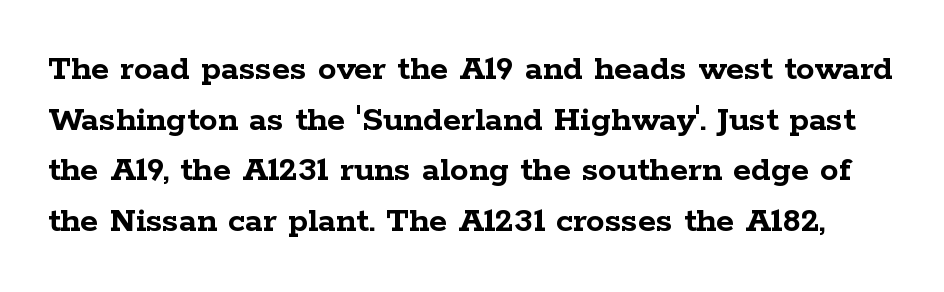
{"serif": "yes", "italic": "no", "bold": "yes", "weight": "semibold", "width": "wide", "stroke_contrast": "low", "x_height": "medium", "monospaced": "no", "underline": "no", "line_spacing": "normal", "line_spacing_ratio": 1.37, "letter_spacing": "normal", "letter_spacing_em": 0.0, "glyph_px": 37}
